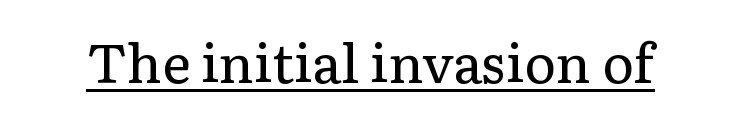
{"serif": "yes", "italic": "no", "bold": "no", "weight": "regular", "width": "normal", "stroke_contrast": "low", "x_height": "medium", "monospaced": "no", "underline": "yes", "letter_spacing": "normal", "letter_spacing_em": 0.0, "glyph_px": 54}
